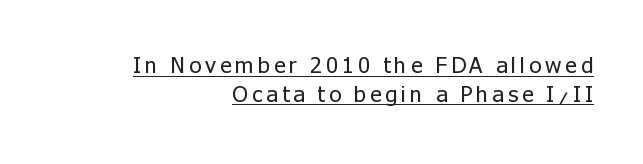
{"italic": "no", "bold": "no", "underline": "yes", "align": "right", "line_spacing": "normal", "line_spacing_ratio": 1.3, "glyph_px": 22}
